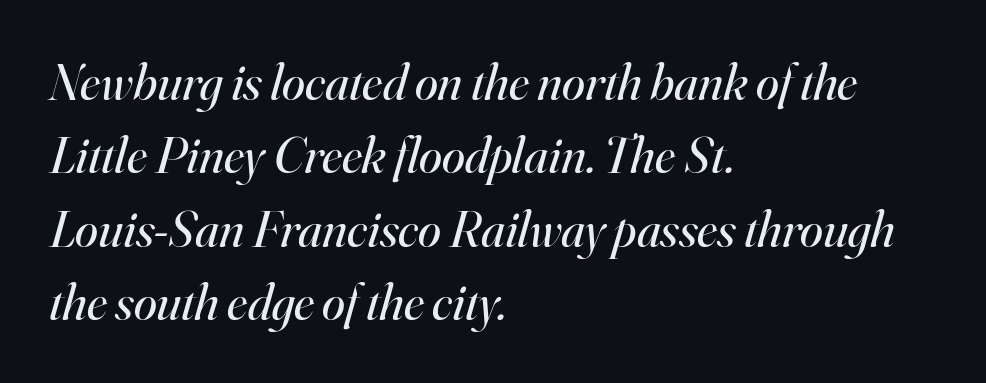
Q: Is the text bold? A: No.
Q: Is the text italic (slanted)? A: Yes, it leans right by about 16 degrees.
Q: Is the typeface a serif or a sans-serif typeface? A: Serif.
Q: Is the text underlined? A: No.
Q: How is the paragraph aligned? A: Left-aligned.
Q: Is the spacing between letters normal or unusually wide? A: Normal.
Q: Is the spacing between lines tight, normal or loose? A: Normal.
Q: Width (condensed, normal, or wide)? A: Normal.
Q: Stroke contrast? A: High.
Q: x-height? A: Small.
Q: Monospaced? A: No.
